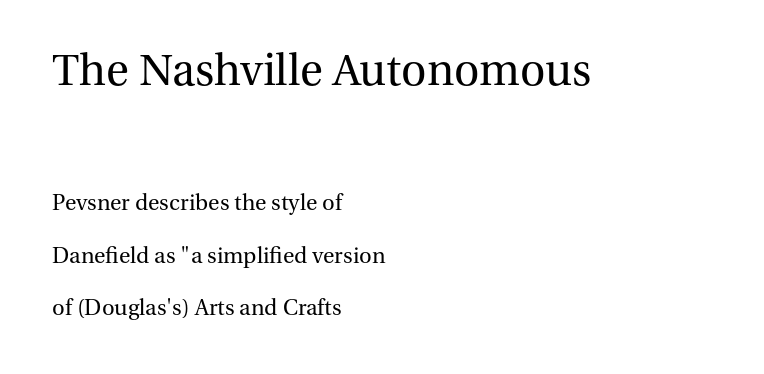
Unmarked baselines from the first word to the last. The lines in this sample share a left origin and differ only in where they stop. In terms of letterform style, serifs are clearly present. Characters remain perfectly vertical along every line. This layout puts the oversized block above and the modest block below. What stands out about the letter spacing? Nothing — it is the standard amount.
